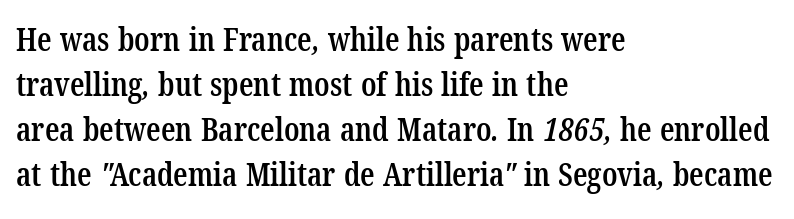
Words appear dense and cohesive because spacing is normal. The lines are quadded left. Rows of type keep a routine distance in the vertical direction. Students, this is semibold: more ink than regular, less than bold. The gap between lines stays unmarked. A typesetter would call this proportional, since set widths differ per character.
